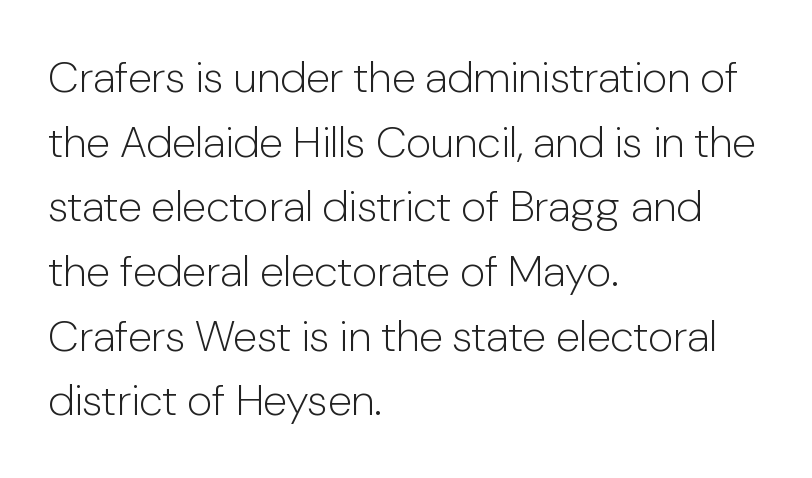
Q: Is the text bold? A: No.
Q: Is the text italic (slanted)? A: No, it is upright.
Q: Is the typeface a serif or a sans-serif typeface? A: Sans-serif.
Q: Is the text underlined? A: No.
Q: How is the paragraph aligned? A: Left-aligned.
Q: Is the spacing between letters normal or unusually wide? A: Normal.
Q: Is the spacing between lines tight, normal or loose? A: Normal.
Q: Width (condensed, normal, or wide)? A: Normal.
Q: Stroke contrast? A: Low.
Q: x-height? A: Medium.
Q: Monospaced? A: No.
